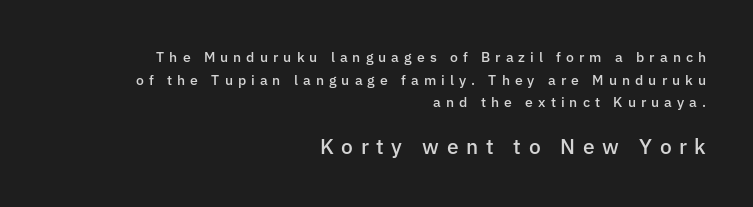
Visually, the bottom section dominates because its glyphs are scaled up. Typesetter's note: demi weight, one step under bold. The compositor pushed each line to the right boundary. The strip under each line holds only bare page. A typesetter would call this heavily tracked-out type. Ascenders rise straight up at ninety degrees.
